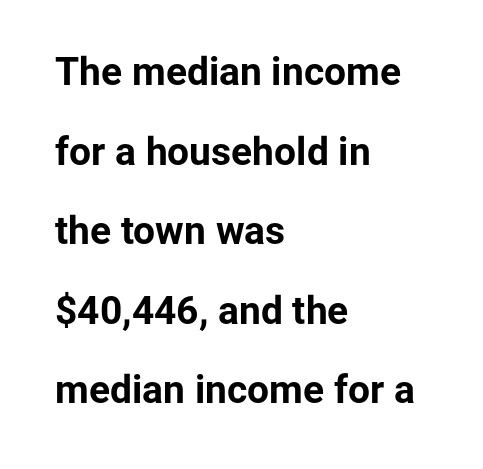
Q: Is the text bold? A: Yes.
Q: Is the text italic (slanted)? A: No, it is upright.
Q: Is the typeface a serif or a sans-serif typeface? A: Sans-serif.
Q: Is the text underlined? A: No.
Q: How is the paragraph aligned? A: Left-aligned.
Q: Is the spacing between letters normal or unusually wide? A: Normal.
Q: Is the spacing between lines tight, normal or loose? A: Loose.
Q: Width (condensed, normal, or wide)? A: Normal.
Q: Stroke contrast? A: Low.
Q: x-height? A: Medium.
Q: Monospaced? A: No.
